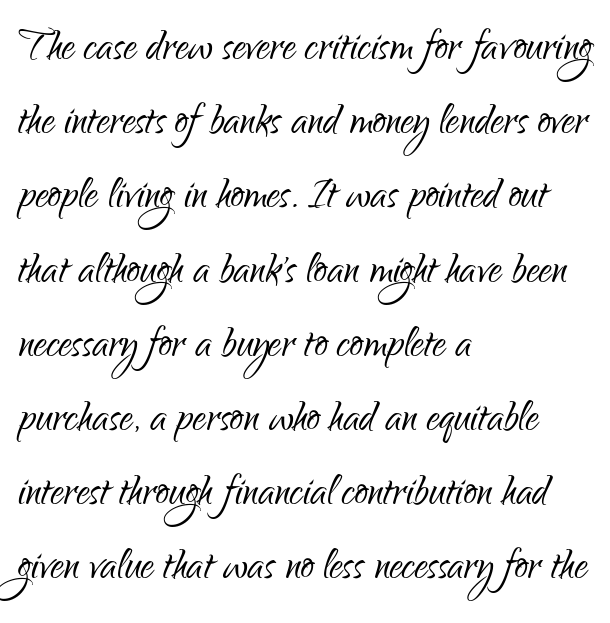
Q: Is the text bold? A: No.
Q: Is the text italic (slanted)? A: Yes.
Q: Is the typeface a serif or a sans-serif typeface? A: Sans-serif.
Q: Is the text underlined? A: No.
Q: How is the paragraph aligned? A: Left-aligned.
Q: Is the spacing between letters normal or unusually wide? A: Normal.
Q: Is the spacing between lines tight, normal or loose? A: Normal.
Q: Width (condensed, normal, or wide)? A: Condensed.
Q: Stroke contrast? A: Low.
Q: x-height? A: Small.
Q: Monospaced? A: No.
